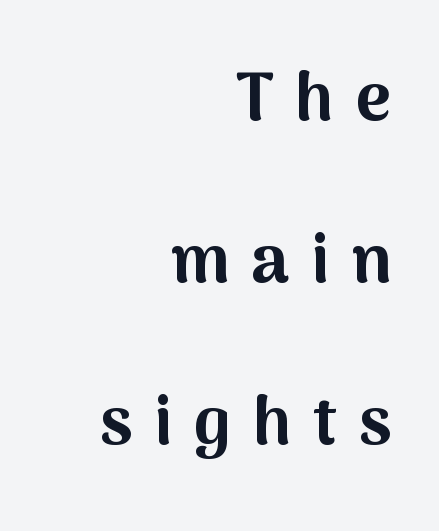
The image shows 67 px bold sans-serif type, upright; set right-aligned, loose line spacing (2.42x), unusually wide letter spacing (+0.33 em), not underlined; medium stroke contrast and a medium x-height.
